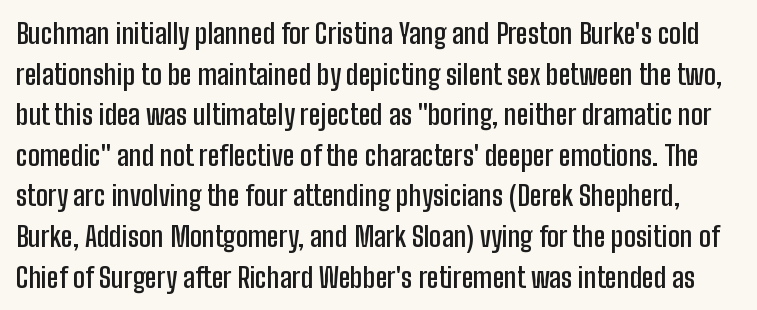
{"serif": "no", "italic": "no", "bold": "semi", "weight": "semibold", "width": "condensed", "stroke_contrast": "low", "x_height": "medium", "monospaced": "no", "underline": "no", "line_spacing": "normal", "line_spacing_ratio": 1.45, "letter_spacing": "normal", "letter_spacing_em": 0.0, "glyph_px": 28}
